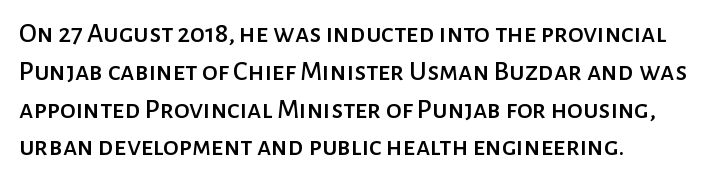
Q: Is the text italic (slanted)? A: No, it is upright.
Q: Is the typeface a serif or a sans-serif typeface? A: Sans-serif.
Q: Is the text underlined? A: No.
Q: How is the paragraph aligned? A: Left-aligned.
Q: Is the spacing between letters normal or unusually wide? A: Normal.
Q: Is the spacing between lines tight, normal or loose? A: Normal.
Q: Width (condensed, normal, or wide)? A: Normal.
Q: Stroke contrast? A: Low.
Q: x-height? A: Medium.
Q: Monospaced? A: No.
